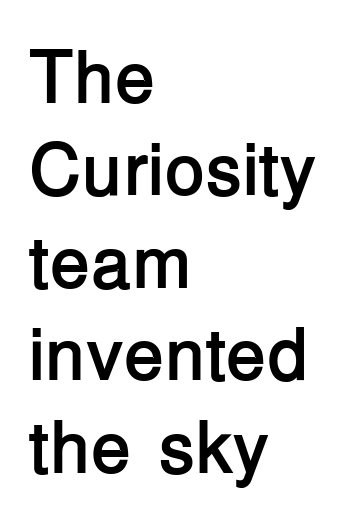
{"serif": "no", "italic": "no", "bold": "yes", "weight": "semibold", "width": "normal", "stroke_contrast": "low", "x_height": "medium", "monospaced": "no", "underline": "no", "align": "left", "line_spacing": "normal", "line_spacing_ratio": 1.25, "letter_spacing": "normal", "letter_spacing_em": 0.0, "glyph_px": 74}
